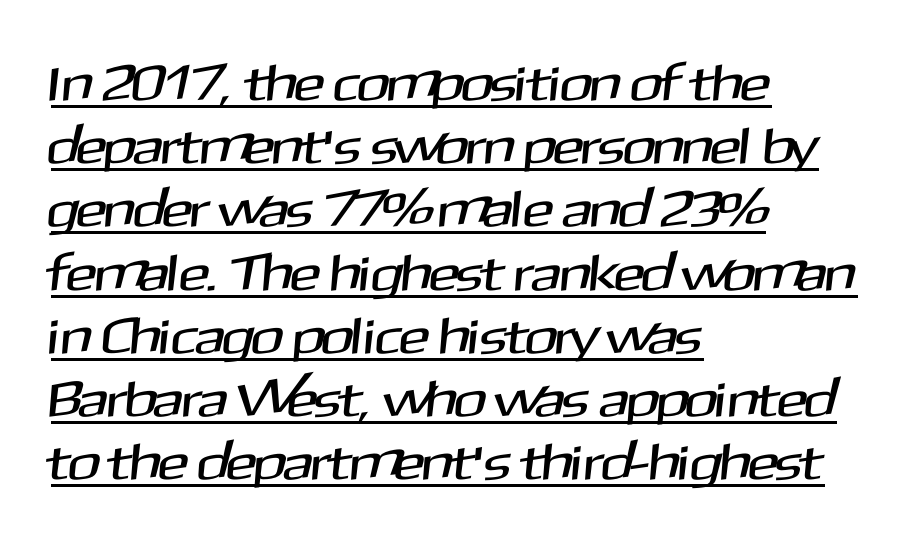
The image shows 51 px sans-serif type; set left-aligned, line spacing 1.24x, normal letter spacing, underlined; medium stroke contrast and a medium x-height.
